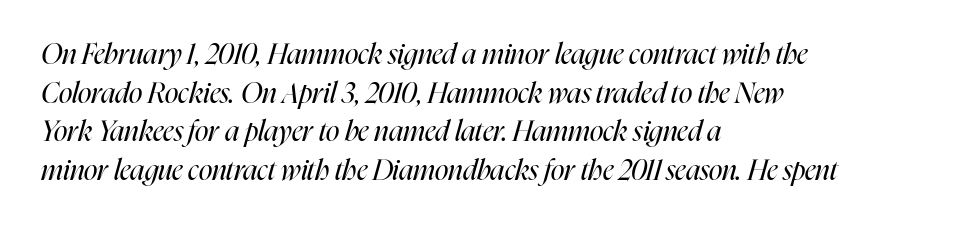
{"italic": "yes", "lean": "right", "slant_degrees": 16, "bold": "no", "weight": "regular", "width": "condensed", "stroke_contrast": "high", "x_height": "medium", "monospaced": "no", "underline": "no", "align": "left", "line_spacing": "normal", "line_spacing_ratio": 1.38, "letter_spacing": "normal", "letter_spacing_em": 0.0, "glyph_px": 28}
